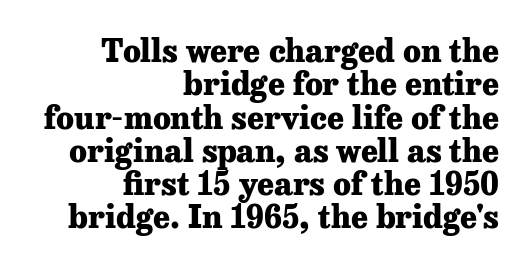
Q: Is the text bold? A: Yes.
Q: Is the text italic (slanted)? A: No, it is upright.
Q: Is the typeface a serif or a sans-serif typeface? A: Serif.
Q: Is the text underlined? A: No.
Q: How is the paragraph aligned? A: Right-aligned.
Q: Is the spacing between letters normal or unusually wide? A: Normal.
Q: Is the spacing between lines tight, normal or loose? A: Tight.
Q: Width (condensed, normal, or wide)? A: Normal.
Q: Stroke contrast? A: Low.
Q: x-height? A: Medium.
Q: Monospaced? A: No.
